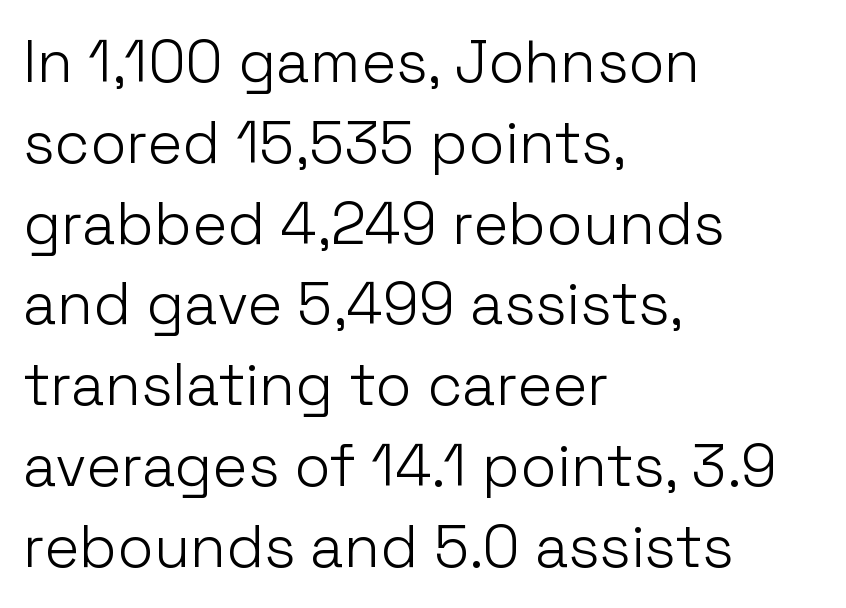
The string is rendered with underlining switched off. Glyph-to-glyph distance matches everyday printed text. Note the varied advance widths — an 'i' is clearly narrower than an 'm'. One-word summary of the alignment: left.
